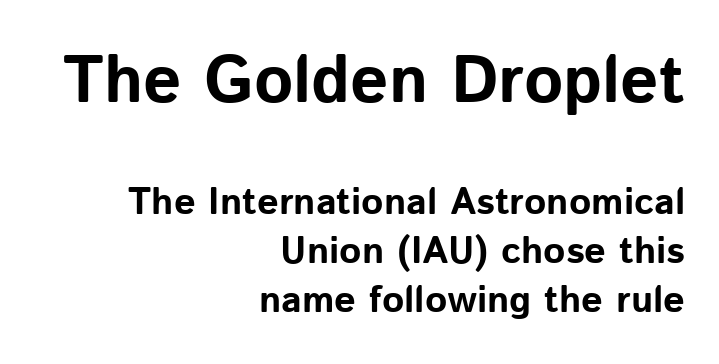
{"serif": "no", "italic": "no", "bold": "yes", "weight": "bold", "width": "normal", "stroke_contrast": "low", "x_height": "medium", "monospaced": "no", "underline": "no", "align": "right", "line_spacing": "normal", "line_spacing_ratio": 1.3, "letter_spacing": "normal", "letter_spacing_em": 0.0, "larger_block": "first", "size_ratio": 1.76, "glyph_px": 67}
